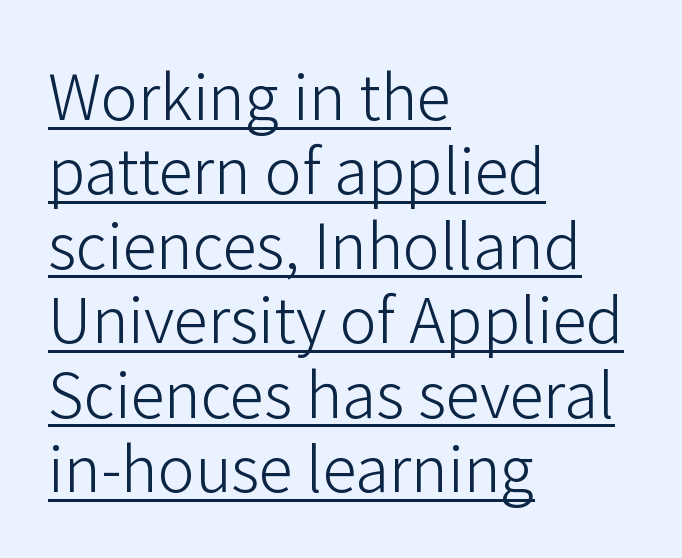
Q: Is the text bold? A: No.
Q: Is the text italic (slanted)? A: No, it is upright.
Q: Is the typeface a serif or a sans-serif typeface? A: Sans-serif.
Q: Is the text underlined? A: Yes.
Q: How is the paragraph aligned? A: Left-aligned.
Q: Is the spacing between letters normal or unusually wide? A: Normal.
Q: Width (condensed, normal, or wide)? A: Normal.
Q: Stroke contrast? A: Low.
Q: x-height? A: Medium.
Q: Monospaced? A: No.
